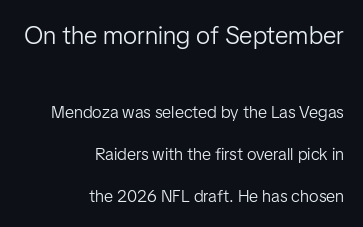
The upper block of text is set noticeably larger than the block beneath it. The line-height multiplier appears high, well above default. Inter-character spacing is left at the font's built-in metrics. The paragraph has a hard right edge and a soft left edge. Posture: straight, roman, zero tilt. Summary of weight: not heavy and not bold.
